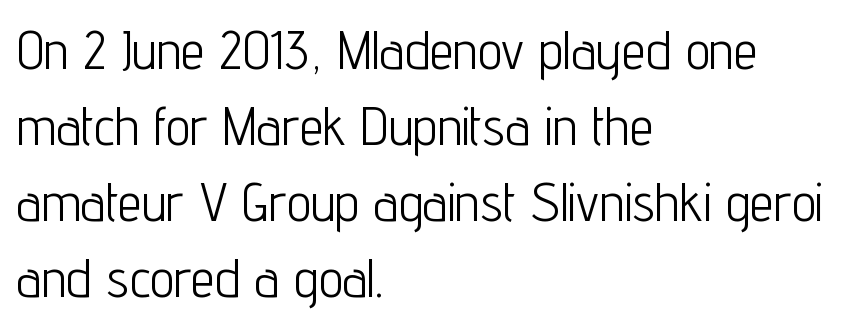
The image shows 54 px light, condensed sans-serif type, upright; set left-aligned, normal line spacing (1.41x), normal letter spacing, not underlined; low stroke contrast and a medium x-height.
